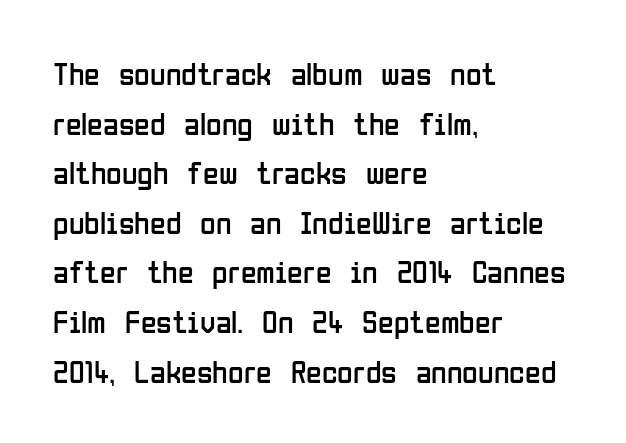
Q: Is the text bold? A: No.
Q: Is the text italic (slanted)? A: No, it is upright.
Q: Is the typeface a serif or a sans-serif typeface? A: Sans-serif.
Q: Is the text underlined? A: No.
Q: How is the paragraph aligned? A: Left-aligned.
Q: Is the spacing between letters normal or unusually wide? A: Normal.
Q: Is the spacing between lines tight, normal or loose? A: Normal.
Q: Width (condensed, normal, or wide)? A: Condensed.
Q: Stroke contrast? A: Low.
Q: x-height? A: Medium.
Q: Monospaced? A: No.
